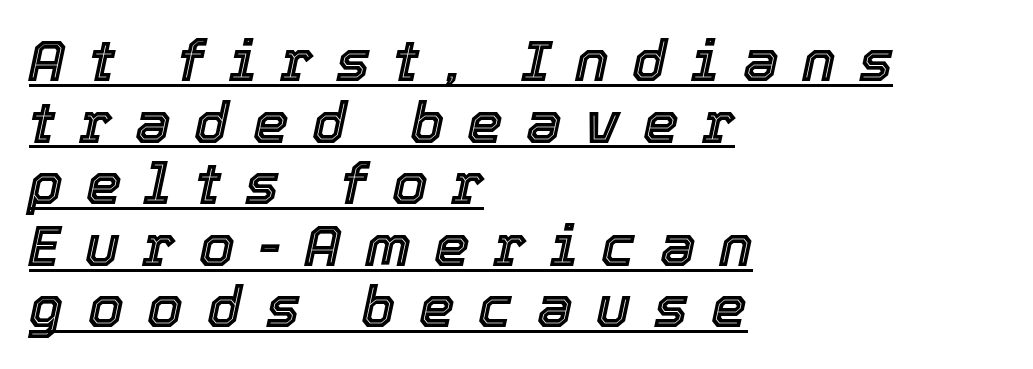
Look at the tracking — it's clearly loosened, letters drifting apart. The glyphs are accompanied by a horizontal stroke just below them. The paragraph has a hard left edge and a soft right edge. Proportional: the letters do not fall into vertical columns. There's an unmistakable incline to the writing here.
